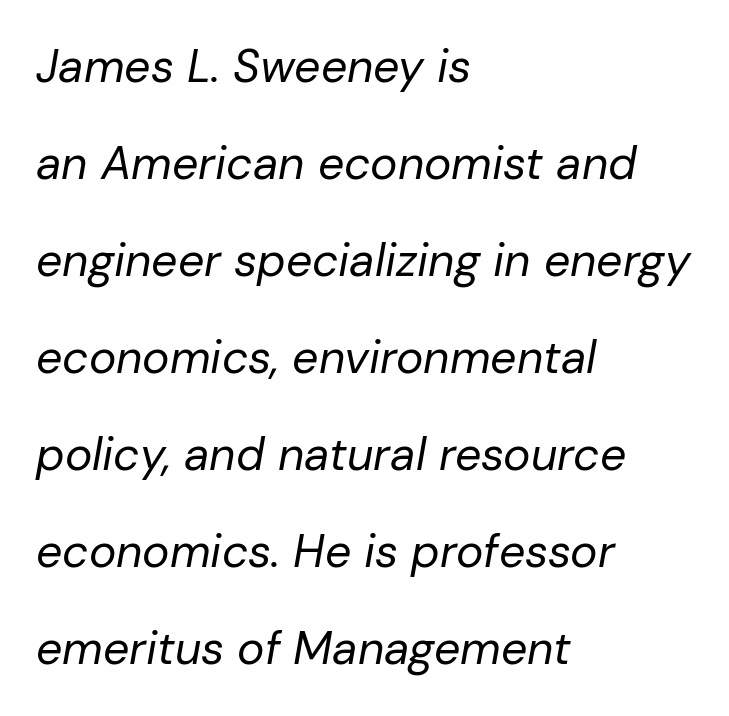
The image shows 46 px regular-weight type, italic (leaning right); set left-aligned, loose line spacing (2.11x), normal letter spacing, not underlined; low stroke contrast and a medium x-height.
